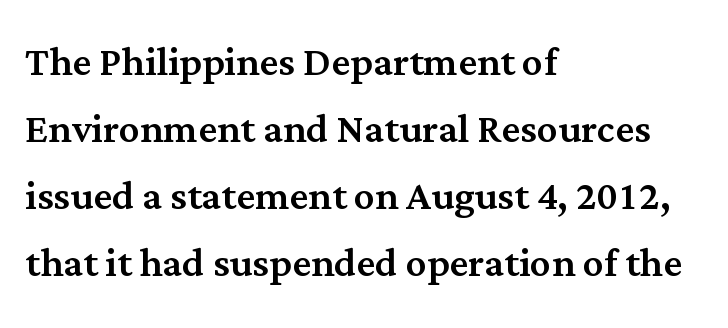
The image shows 52 px serif type, upright; set left-aligned, normal line spacing (1.29x), normal letter spacing, not underlined; medium stroke contrast and a medium x-height.
